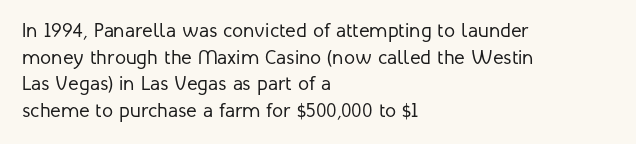
Q: Is the text bold? A: No.
Q: Is the text italic (slanted)? A: No, it is upright.
Q: Is the text underlined? A: No.
Q: How is the paragraph aligned? A: Left-aligned.
Q: Is the spacing between letters normal or unusually wide? A: Normal.
Q: Is the spacing between lines tight, normal or loose? A: Normal.
